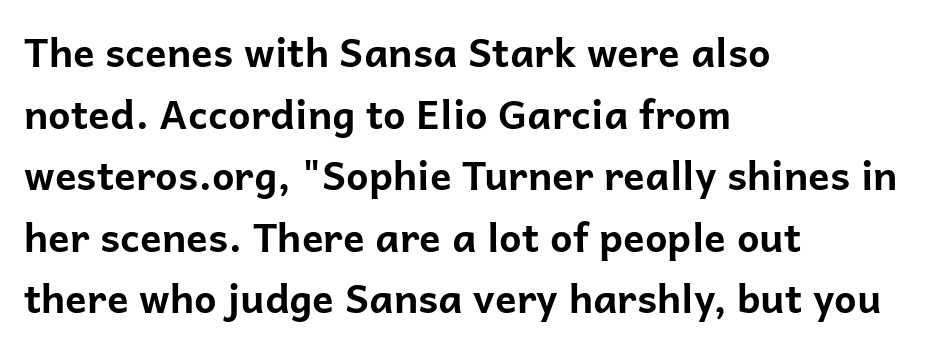
The image shows 40 px bold sans-serif type, upright; set left-aligned, normal line spacing (1.54x), normal letter spacing, not underlined; low stroke contrast and a medium x-height.
